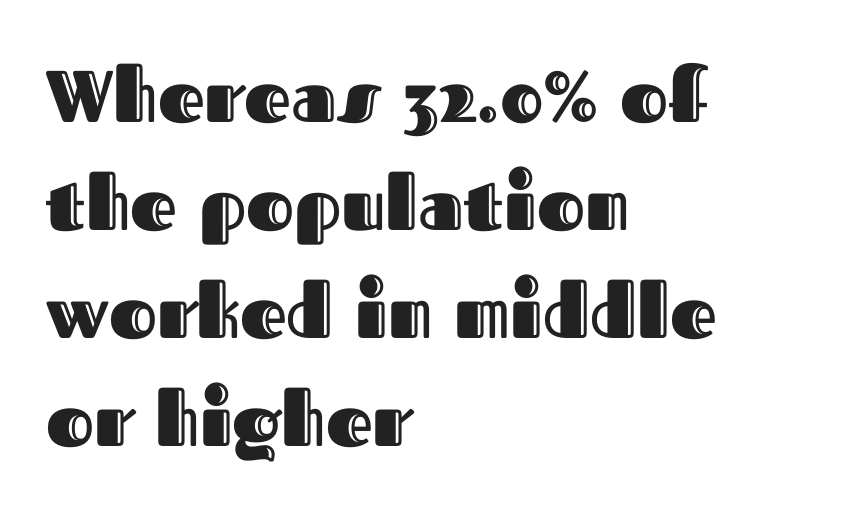
Q: Is the text italic (slanted)? A: No, it is upright.
Q: Is the text underlined? A: No.
Q: How is the paragraph aligned? A: Left-aligned.
Q: Is the spacing between letters normal or unusually wide? A: Normal.
Q: Is the spacing between lines tight, normal or loose? A: Normal.
Q: Width (condensed, normal, or wide)? A: Normal.
Q: x-height? A: Medium.
Q: Monospaced? A: No.
